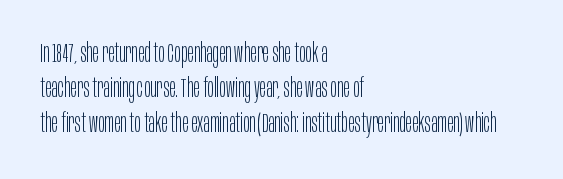
The image shows 27 px text type, upright; set left-aligned, normal line spacing (1.29x), normal letter spacing, not underlined.
